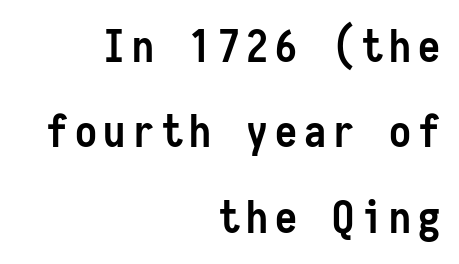
Rule under the text: the space is simply empty. In terms of posture, this sample is upright. The letters march in equal steps, a hallmark of fixed-pitch type. Visually the block forms a straight wall on the right and a jagged coastline on the left.
